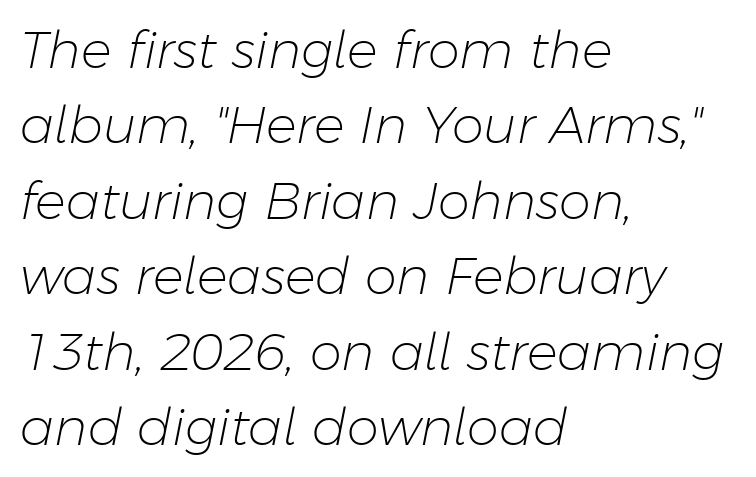
The image shows 51 px light type, italic (leaning right); set left-aligned, normal line spacing (1.48x), normal letter spacing, not underlined; low stroke contrast and a medium x-height.
